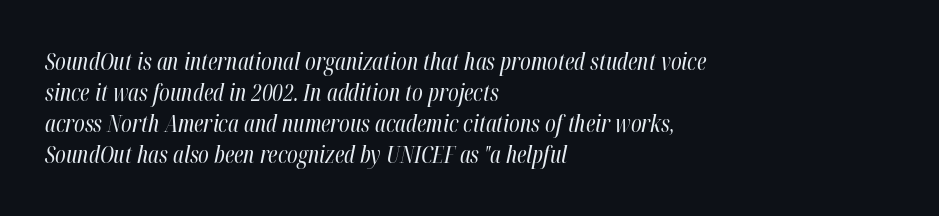
Q: Is the text bold? A: No.
Q: Is the text italic (slanted)? A: Yes, it leans right by about 12 degrees.
Q: Is the text underlined? A: No.
Q: How is the paragraph aligned? A: Left-aligned.
Q: Is the spacing between letters normal or unusually wide? A: Normal.
Q: Is the spacing between lines tight, normal or loose? A: Normal.
